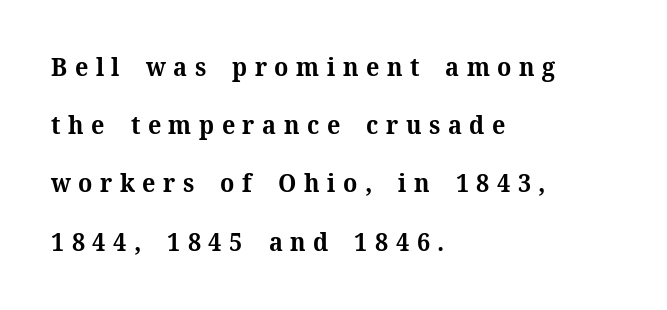
The image shows 25 px bold type, upright; set left-aligned, loose line spacing (2.33x), unusually wide letter spacing (+0.3 em), not underlined.
